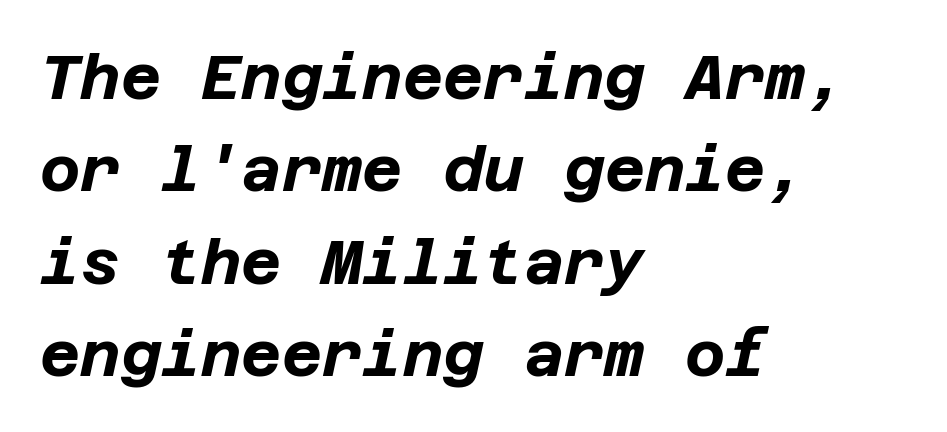
Q: Is the text bold? A: Yes.
Q: Is the text italic (slanted)? A: Yes, it leans right by about 12 degrees.
Q: Is the text underlined? A: No.
Q: How is the paragraph aligned? A: Left-aligned.
Q: Is the spacing between letters normal or unusually wide? A: Normal.
Q: Is the spacing between lines tight, normal or loose? A: Normal.
Q: Width (condensed, normal, or wide)? A: Normal.
Q: Stroke contrast? A: Low.
Q: x-height? A: Large.
